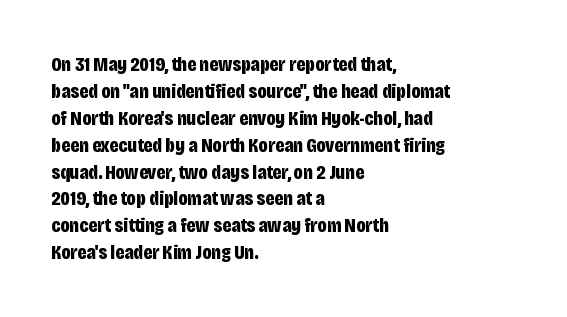
{"italic": "no", "bold": "yes", "underline": "no", "align": "left", "line_spacing": "normal", "line_spacing_ratio": 1.28, "letter_spacing": "normal", "letter_spacing_em": 0.0, "glyph_px": 21}
